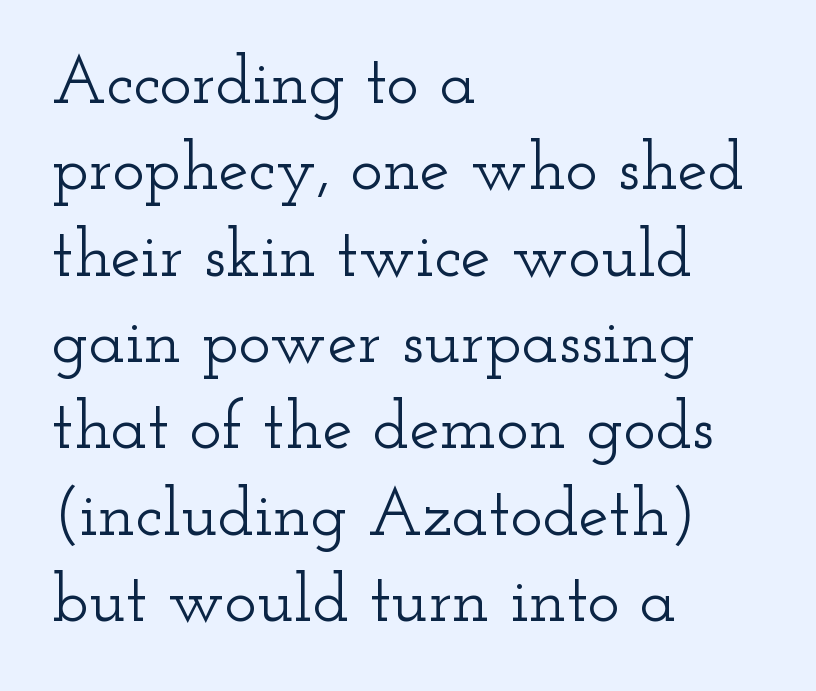
Q: Is the text italic (slanted)? A: No, it is upright.
Q: Is the typeface a serif or a sans-serif typeface? A: Serif.
Q: Is the text underlined? A: No.
Q: How is the paragraph aligned? A: Left-aligned.
Q: Is the spacing between letters normal or unusually wide? A: Normal.
Q: Is the spacing between lines tight, normal or loose? A: Normal.
Q: Width (condensed, normal, or wide)? A: Wide.
Q: Stroke contrast? A: Low.
Q: x-height? A: Small.
Q: Monospaced? A: No.
